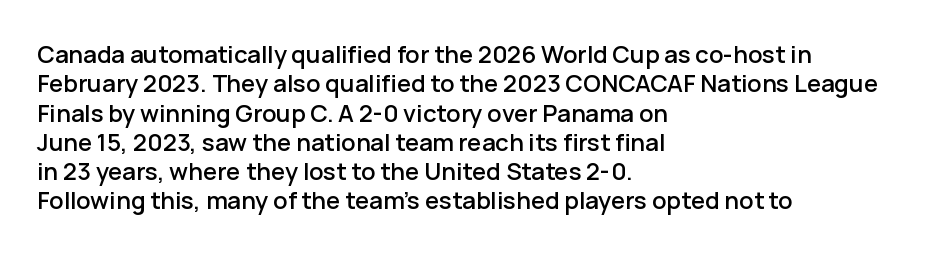
{"italic": "no", "underline": "no", "align": "left", "line_spacing_ratio": 1.22, "letter_spacing": "normal", "letter_spacing_em": 0.0, "glyph_px": 24}
